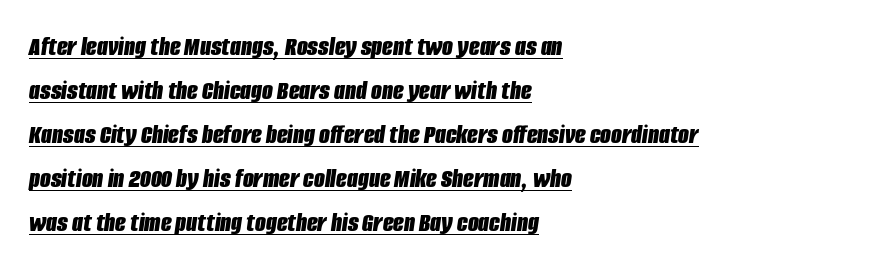
Looks like regular typesetting: each glyph gets only the width it needs. What weight is shown? A full bold with thick strokes. The space between consecutive lines is moderate. Characters are canted at an angle relative to the baseline's perpendicular. The letters sit at their default tracking, neither squeezed nor spread.
